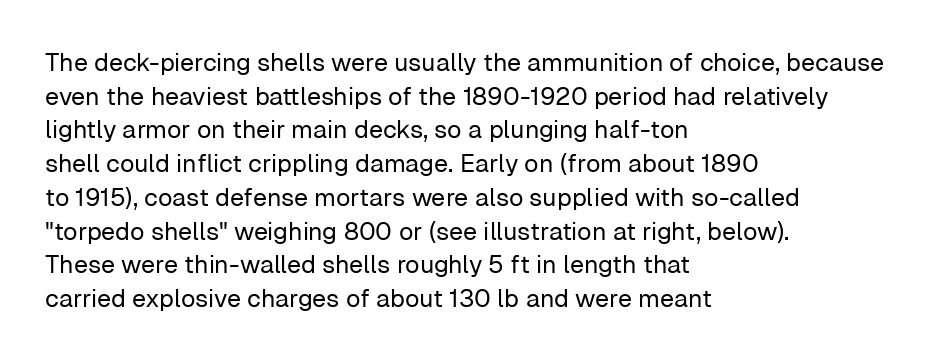
The image shows 25 px text type, upright; set left-aligned, normal line spacing (1.35x), normal letter spacing, not underlined.
